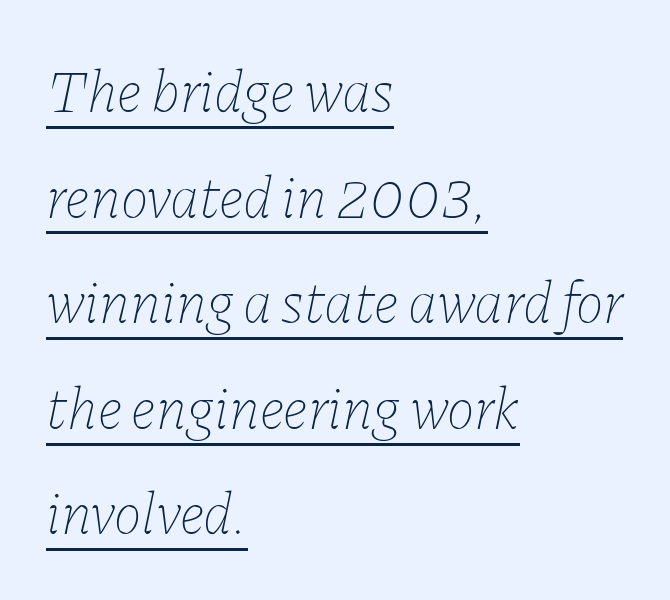
Q: Is the text bold? A: No.
Q: Is the text italic (slanted)? A: Yes, it leans right by about 11 degrees.
Q: Is the text underlined? A: Yes.
Q: How is the paragraph aligned? A: Left-aligned.
Q: Is the spacing between letters normal or unusually wide? A: Normal.
Q: Width (condensed, normal, or wide)? A: Normal.
Q: Stroke contrast? A: Low.
Q: x-height? A: Medium.
Q: Monospaced? A: No.
